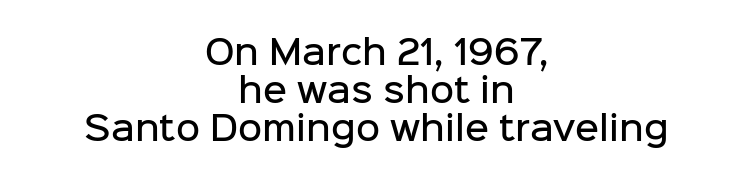
{"serif": "no", "italic": "no", "bold": "semi", "weight": "semibold", "width": "normal", "stroke_contrast": "low", "x_height": "medium", "monospaced": "no", "underline": "no", "align": "center", "line_spacing": "tight", "line_spacing_ratio": 1.15, "letter_spacing": "normal", "letter_spacing_em": 0.0, "glyph_px": 33}
